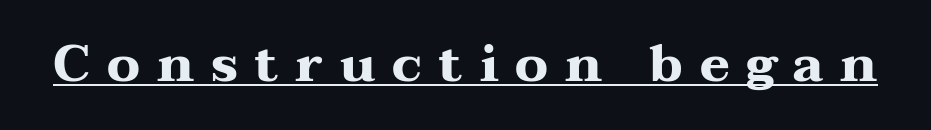
The image shows 51 px heavy, wide serif type, upright; set unusually wide letter spacing (+0.33 em), underlined; medium stroke contrast and a medium x-height.
